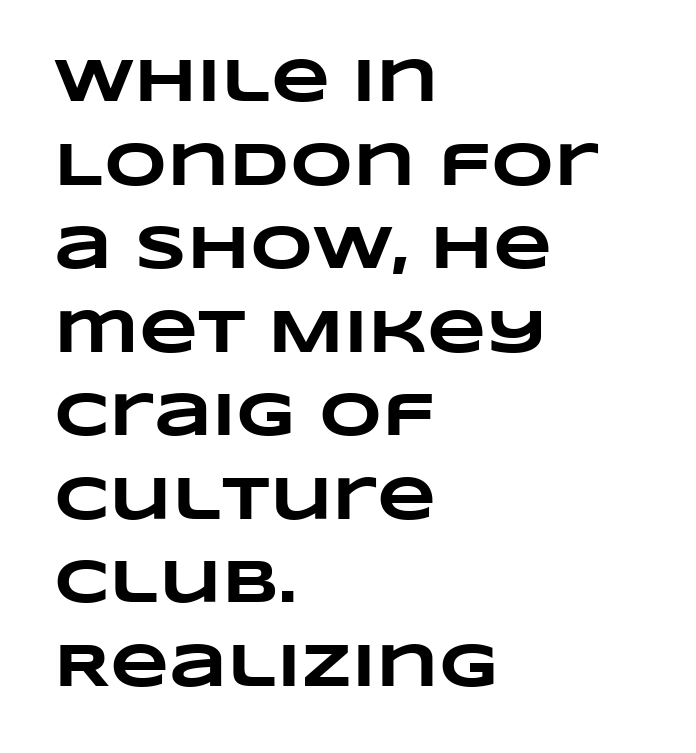
The tracking reads as untouched default to a designer's eye. The designer left line spacing at the default. Leftover space on each line is placed entirely after the last word. Lines of text with bare space underneath. The face used here is proportionally spaced, like ordinary book or web type.
